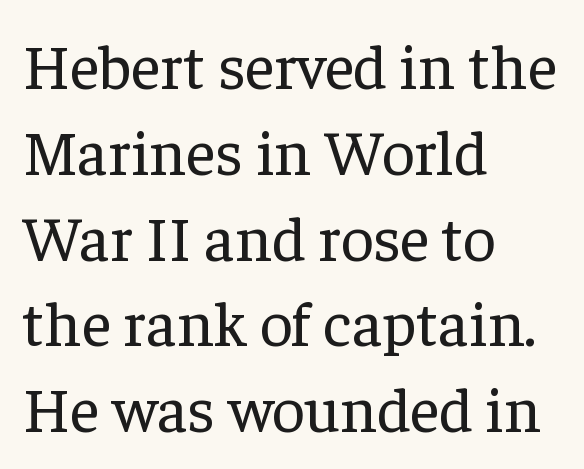
{"serif": "yes", "italic": "no", "bold": "no", "weight": "regular", "width": "normal", "stroke_contrast": "low", "x_height": "medium", "monospaced": "no", "underline": "no", "align": "left", "line_spacing": "normal", "line_spacing_ratio": 1.34, "letter_spacing": "normal", "letter_spacing_em": 0.0, "glyph_px": 64}
